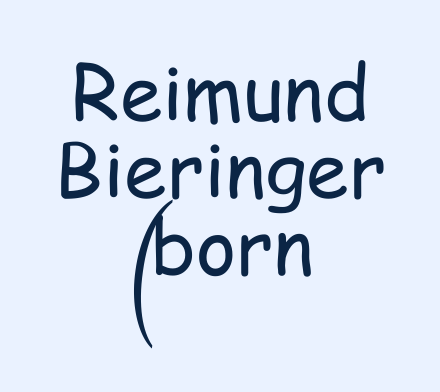
Q: Is the text bold? A: No.
Q: Is the text italic (slanted)? A: No, it is upright.
Q: Is the typeface a serif or a sans-serif typeface? A: Sans-serif.
Q: Is the text underlined? A: No.
Q: How is the paragraph aligned? A: Centered.
Q: Is the spacing between letters normal or unusually wide? A: Normal.
Q: Is the spacing between lines tight, normal or loose? A: Tight.
Q: Width (condensed, normal, or wide)? A: Condensed.
Q: Stroke contrast? A: Low.
Q: x-height? A: Medium.
Q: Monospaced? A: No.
